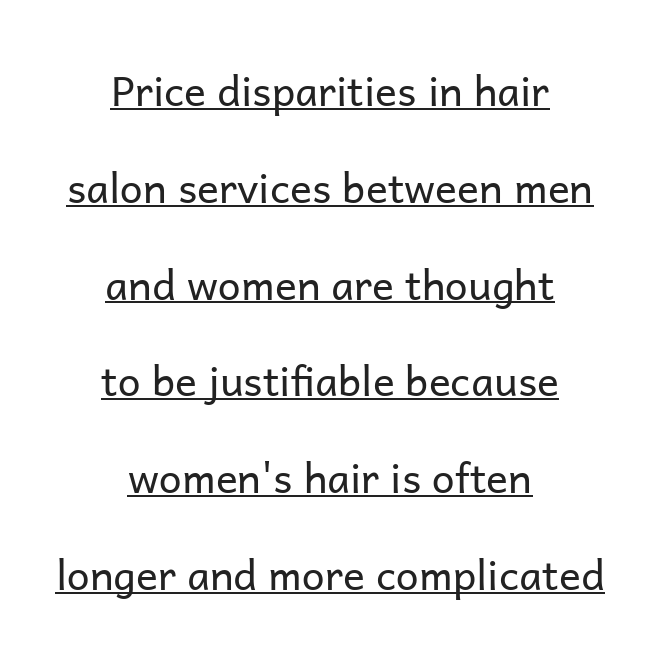
Q: Is the text bold? A: No.
Q: Is the text italic (slanted)? A: No, it is upright.
Q: Is the typeface a serif or a sans-serif typeface? A: Sans-serif.
Q: Is the text underlined? A: Yes.
Q: How is the paragraph aligned? A: Centered.
Q: Is the spacing between letters normal or unusually wide? A: Normal.
Q: Is the spacing between lines tight, normal or loose? A: Loose.
Q: Width (condensed, normal, or wide)? A: Normal.
Q: Stroke contrast? A: Low.
Q: x-height? A: Medium.
Q: Monospaced? A: No.
